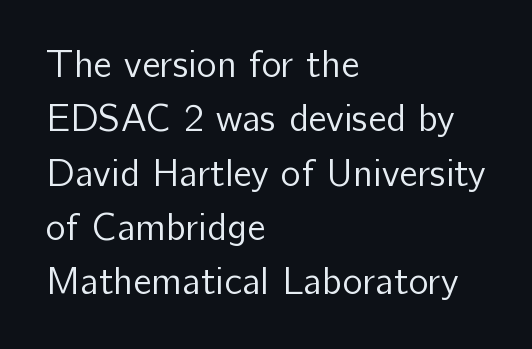
Q: Is the text bold? A: No.
Q: Is the text italic (slanted)? A: No, it is upright.
Q: Is the typeface a serif or a sans-serif typeface? A: Sans-serif.
Q: Is the text underlined? A: No.
Q: How is the paragraph aligned? A: Left-aligned.
Q: Is the spacing between letters normal or unusually wide? A: Normal.
Q: Is the spacing between lines tight, normal or loose? A: Normal.
Q: Width (condensed, normal, or wide)? A: Normal.
Q: Stroke contrast? A: Low.
Q: x-height? A: Medium.
Q: Monospaced? A: No.
